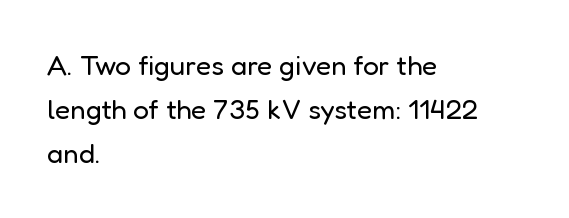
{"serif": "no", "italic": "no", "bold": "no", "weight": "regular", "width": "normal", "stroke_contrast": "low", "x_height": "medium", "monospaced": "no", "underline": "no", "align": "left", "line_spacing": "normal", "line_spacing_ratio": 1.58, "letter_spacing": "normal", "letter_spacing_em": 0.0, "glyph_px": 28}
